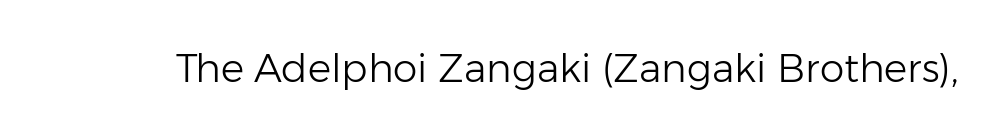
Q: Is the text bold? A: No.
Q: Is the text italic (slanted)? A: No, it is upright.
Q: Is the typeface a serif or a sans-serif typeface? A: Sans-serif.
Q: Is the text underlined? A: No.
Q: Is the spacing between letters normal or unusually wide? A: Normal.
Q: Width (condensed, normal, or wide)? A: Normal.
Q: Stroke contrast? A: Low.
Q: x-height? A: Medium.
Q: Monospaced? A: No.
